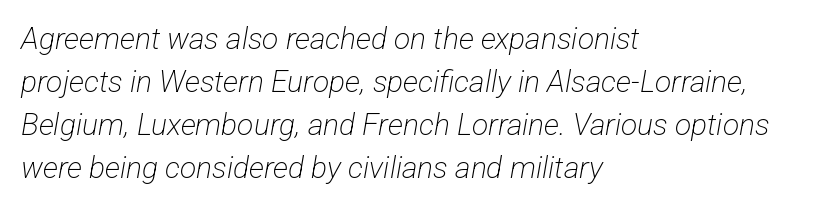
Q: Is the text bold? A: No.
Q: Is the typeface a serif or a sans-serif typeface? A: Sans-serif.
Q: Is the text underlined? A: No.
Q: How is the paragraph aligned? A: Left-aligned.
Q: Is the spacing between letters normal or unusually wide? A: Normal.
Q: Is the spacing between lines tight, normal or loose? A: Normal.
Q: Width (condensed, normal, or wide)? A: Condensed.
Q: Stroke contrast? A: Low.
Q: x-height? A: Medium.
Q: Monospaced? A: No.
